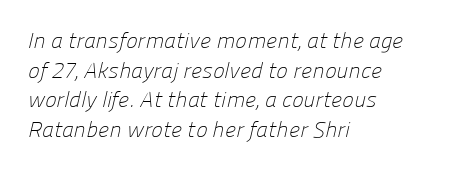
Q: Is the text bold? A: No.
Q: Is the text underlined? A: No.
Q: How is the paragraph aligned? A: Left-aligned.
Q: Is the spacing between letters normal or unusually wide? A: Normal.
Q: Is the spacing between lines tight, normal or loose? A: Normal.
